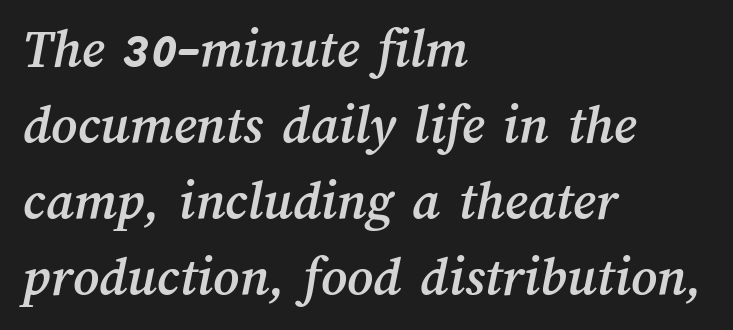
A classic flush-left, rag-right setting is used for this passage. Any mark beneath the type? The region is blank. The rendering uses natural spacing where letterforms have individual widths. Compared with typical body copy, the letter spacing here is the same.
